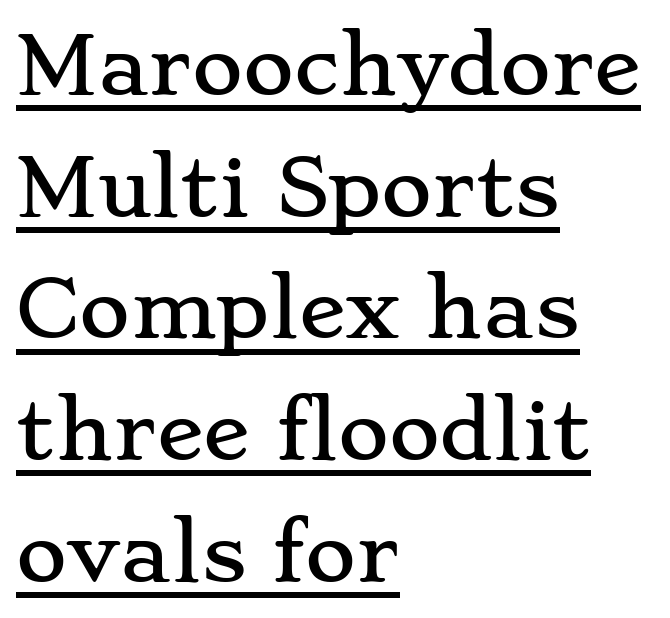
The image shows 78 px wide serif type, upright; set left-aligned, normal line spacing (1.56x), normal letter spacing, underlined; low stroke contrast and a small x-height.
